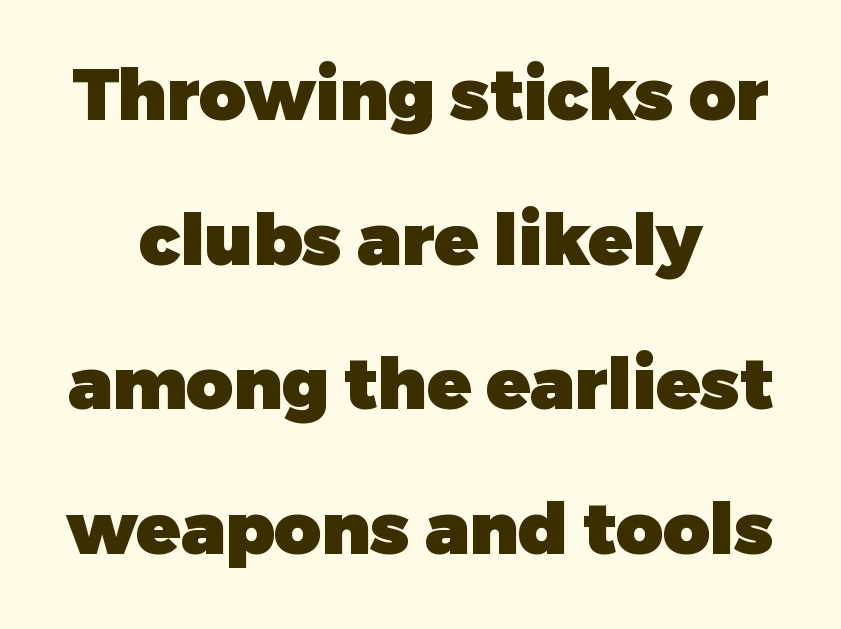
The image shows 72 px heavy sans-serif type, upright; set centered, loose line spacing (2.01x), normal letter spacing, not underlined; low stroke contrast and a medium x-height.
